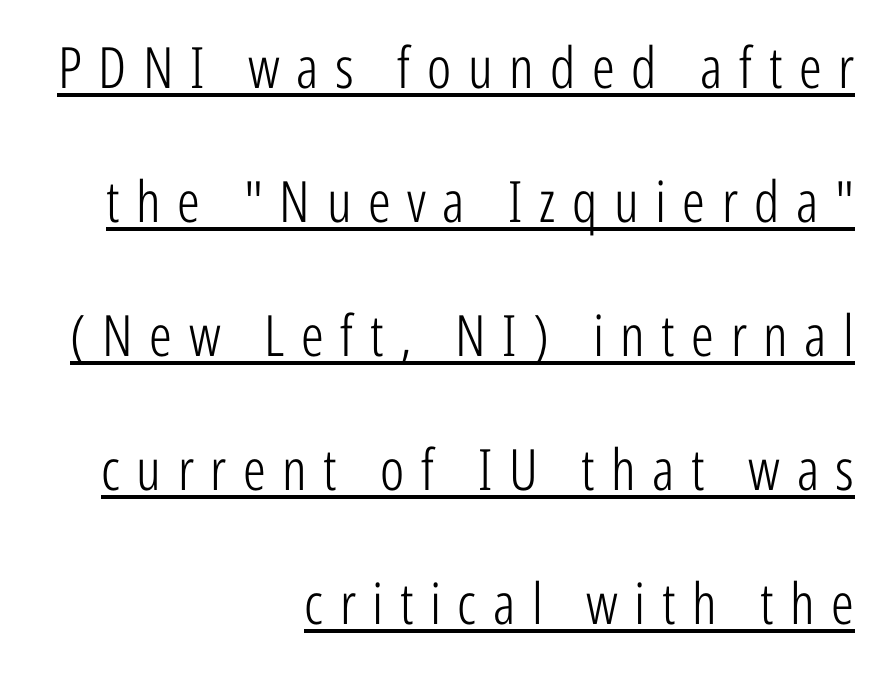
The image shows 57 px light, condensed sans-serif type, upright; set right-aligned, loose line spacing (2.35x), unusually wide letter spacing (+0.29 em), underlined; low stroke contrast and a medium x-height.
